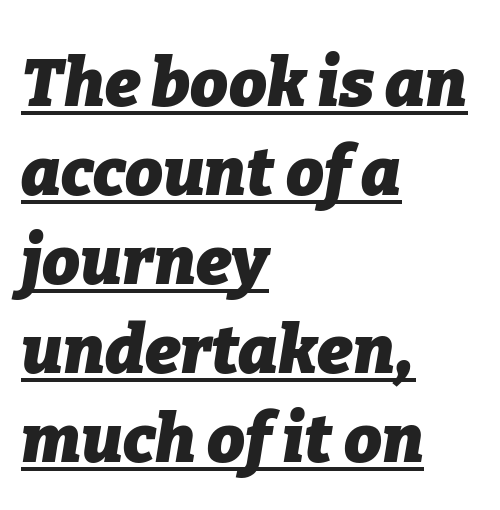
An italicized treatment has been applied to the whole sample. The block of text has a typical density, with ordinary space between rows. Does the weight exceed regular? Yes, all the way to bold. How are the letters spaced? Ordinarily, with no added tracking.
